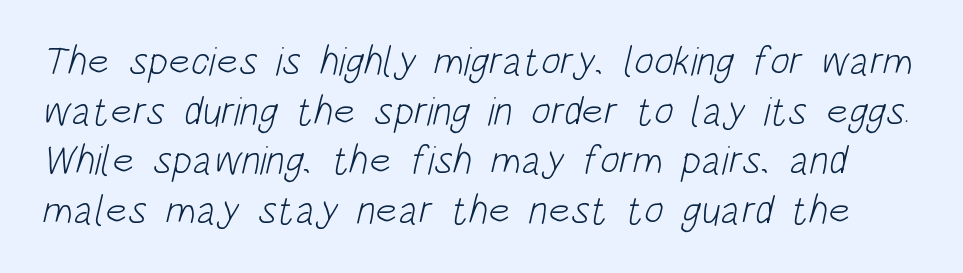
Q: Is the text bold? A: No.
Q: Is the typeface a serif or a sans-serif typeface? A: Sans-serif.
Q: Is the text underlined? A: No.
Q: Is the spacing between letters normal or unusually wide? A: Normal.
Q: Width (condensed, normal, or wide)? A: Condensed.
Q: Stroke contrast? A: Low.
Q: x-height? A: Large.
Q: Monospaced? A: No.
